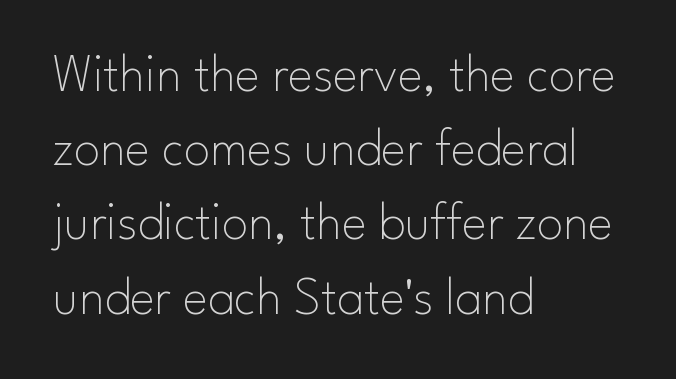
{"serif": "no", "italic": "no", "bold": "no", "weight": "thin", "width": "normal", "stroke_contrast": "low", "x_height": "small", "monospaced": "no", "underline": "no", "align": "left", "line_spacing": "normal", "line_spacing_ratio": 1.4, "letter_spacing": "normal", "letter_spacing_em": 0.0, "glyph_px": 53}
